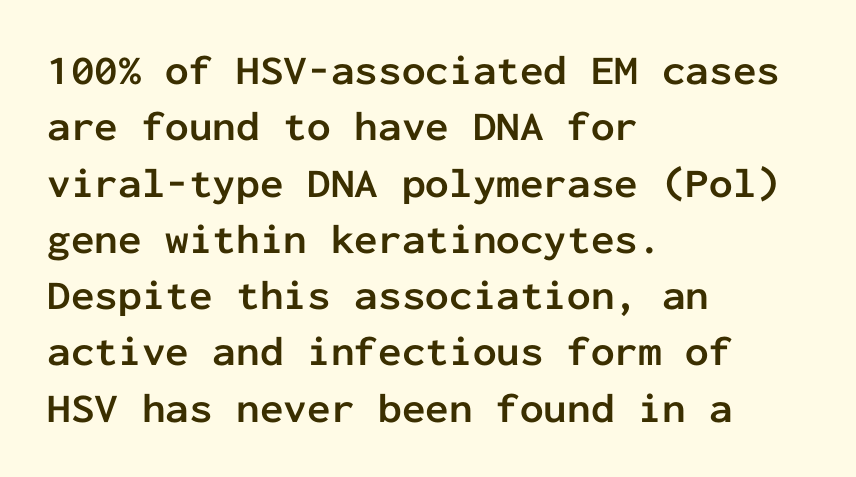
The image shows 42 px semibold sans-serif type, upright, monospaced; set left-aligned, normal line spacing (1.34x), normal letter spacing, not underlined; low stroke contrast and a medium x-height.
